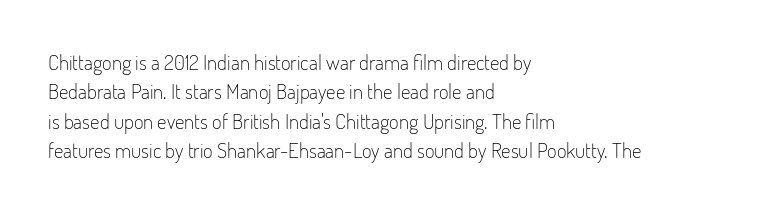
{"italic": "no", "bold": "no", "underline": "no", "align": "left", "line_spacing": "normal", "line_spacing_ratio": 1.4, "letter_spacing": "normal", "letter_spacing_em": 0.0, "glyph_px": 21}
